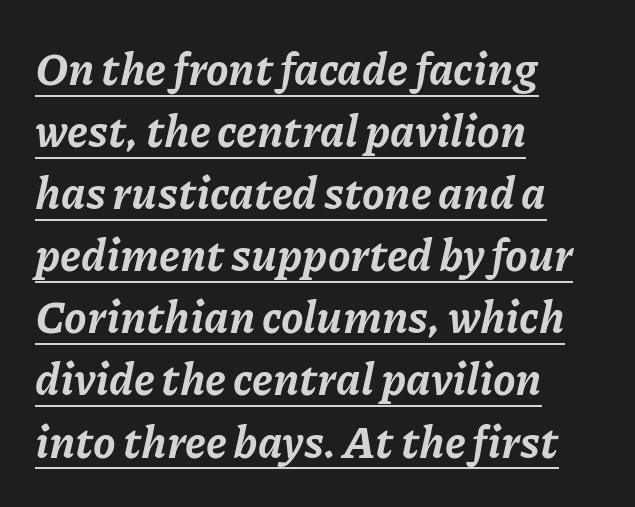
Descenders here cross a horizontal rule under the line. A typesetter would mark this as italic. Nobody touched the tracking dial on this one. Character widths vary here, with narrow letters taking less room than wide ones. Is the block centered? No — it sits flush against the left margin.
